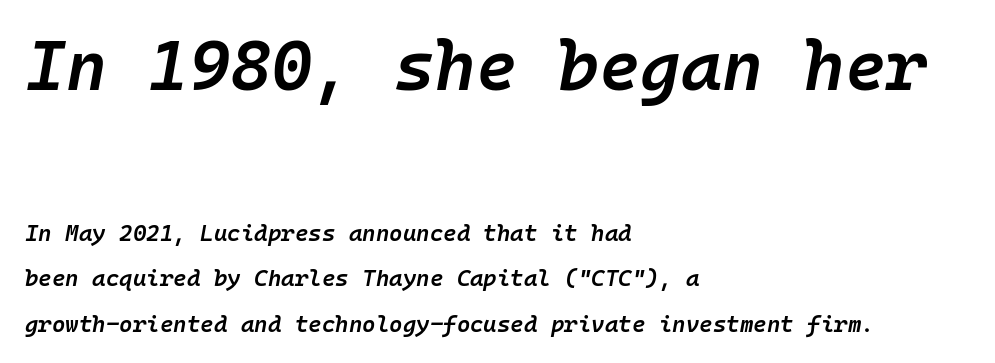
Airy leading. Words appear dense and cohesive because spacing is normal. Which of the two is more prominent by size? The first, at the top. Nobody drew a line under any word here.
